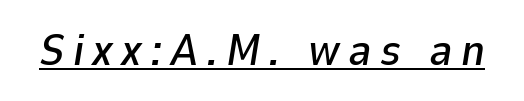
Spacing verdict: proportional, widths tailored to each character. Tall strokes in this sample are angled rather than plumb. Like a heading marked for emphasis, these lines bear an underscore.
